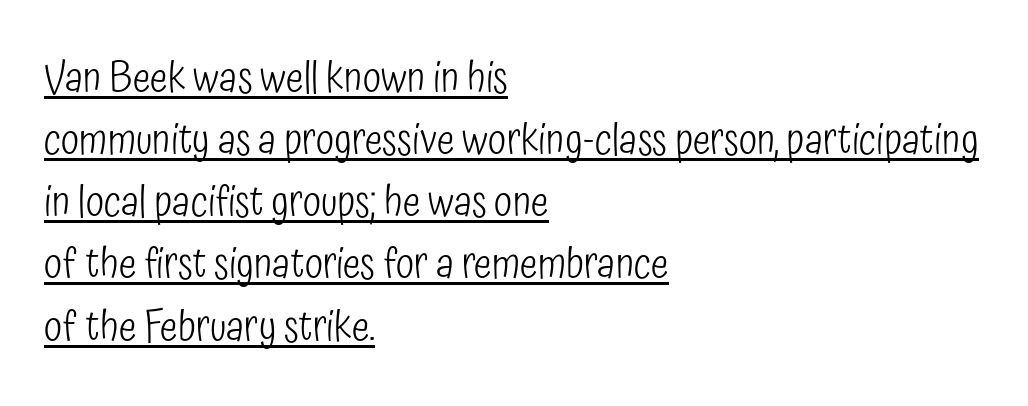
{"serif": "no", "italic": "no", "bold": "no", "weight": "light", "width": "condensed", "stroke_contrast": "low", "x_height": "medium", "monospaced": "no", "underline": "yes", "align": "left", "line_spacing": "normal", "line_spacing_ratio": 1.48, "letter_spacing": "normal", "letter_spacing_em": 0.0, "glyph_px": 42}
